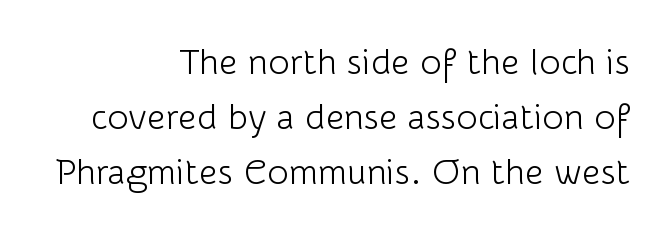
Q: Is the text bold? A: No.
Q: Is the text italic (slanted)? A: No, it is upright.
Q: Is the typeface a serif or a sans-serif typeface? A: Sans-serif.
Q: Is the text underlined? A: No.
Q: How is the paragraph aligned? A: Right-aligned.
Q: Is the spacing between letters normal or unusually wide? A: Normal.
Q: Is the spacing between lines tight, normal or loose? A: Normal.
Q: Width (condensed, normal, or wide)? A: Normal.
Q: Stroke contrast? A: Low.
Q: x-height? A: Medium.
Q: Monospaced? A: No.
